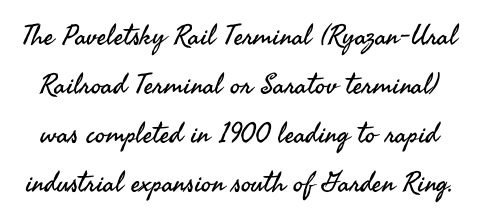
Q: Is the text bold? A: No.
Q: Is the text italic (slanted)? A: Yes.
Q: Is the typeface a serif or a sans-serif typeface? A: Sans-serif.
Q: Is the text underlined? A: No.
Q: Is the spacing between letters normal or unusually wide? A: Normal.
Q: Width (condensed, normal, or wide)? A: Normal.
Q: Stroke contrast? A: Medium.
Q: x-height? A: Small.
Q: Monospaced? A: No.
